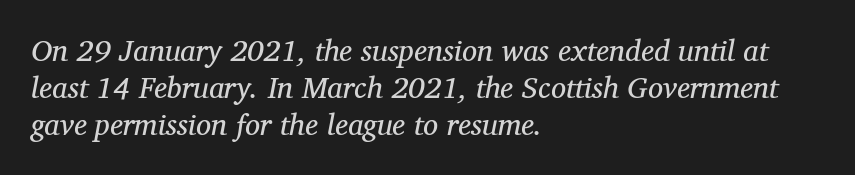
Q: Is the text bold? A: No.
Q: Is the text italic (slanted)? A: Yes, it leans right by about 12 degrees.
Q: Is the typeface a serif or a sans-serif typeface? A: Serif.
Q: Is the text underlined? A: No.
Q: How is the paragraph aligned? A: Left-aligned.
Q: Is the spacing between letters normal or unusually wide? A: Normal.
Q: Width (condensed, normal, or wide)? A: Normal.
Q: Stroke contrast? A: Medium.
Q: x-height? A: Medium.
Q: Monospaced? A: No.
